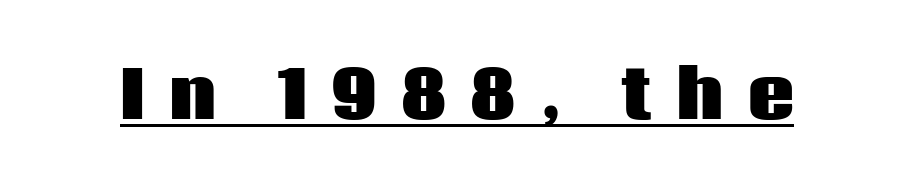
The image shows 65 px heavy sans-serif type, upright; set unusually wide letter spacing (+0.37 em), underlined; low stroke contrast and a large x-height.
